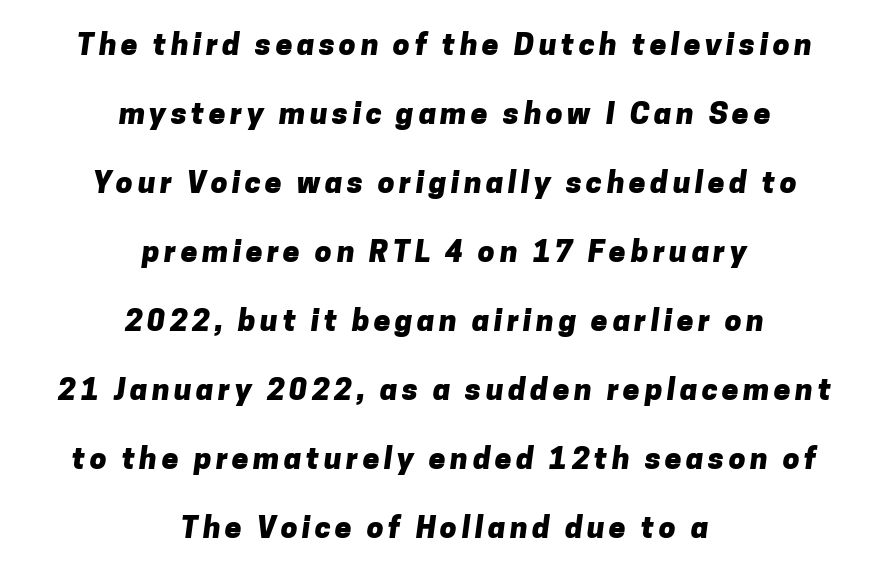
Words float on clear page, feet unadorned. The font family rendered here belongs to the sans-serif group. What's the leading like? Stretched, with rows far apart. Typographic density is high because the face is bold.
